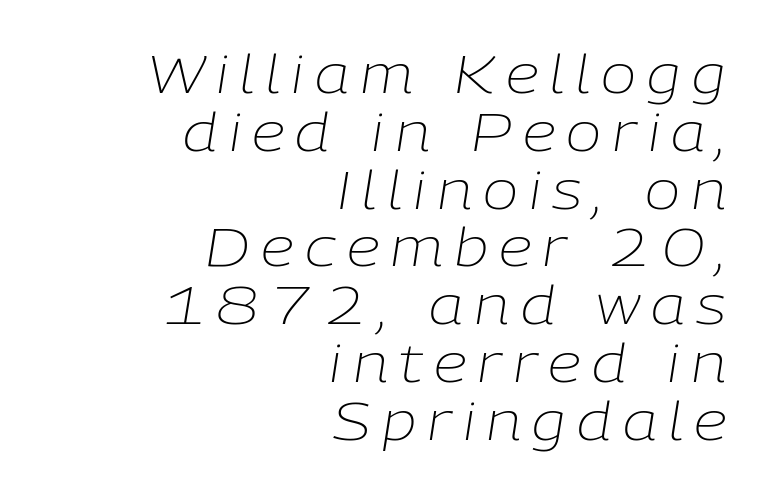
Q: Is the text bold? A: No.
Q: Is the text italic (slanted)? A: Yes, it leans right by about 9 degrees.
Q: Is the text underlined? A: No.
Q: How is the paragraph aligned? A: Right-aligned.
Q: Is the spacing between letters normal or unusually wide? A: Unusually wide.
Q: Is the spacing between lines tight, normal or loose? A: Tight.
Q: Width (condensed, normal, or wide)? A: Normal.
Q: Stroke contrast? A: Low.
Q: x-height? A: Medium.
Q: Monospaced? A: No.
